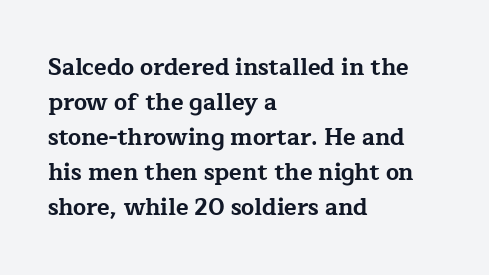
A normal amount of white space separates one row of letters from the next. The lines in this sample share a left origin and differ only in where they stop. Characters follow at the spacing the type designer built in. In terms of weight, the rendering is a true, heavy bold.
